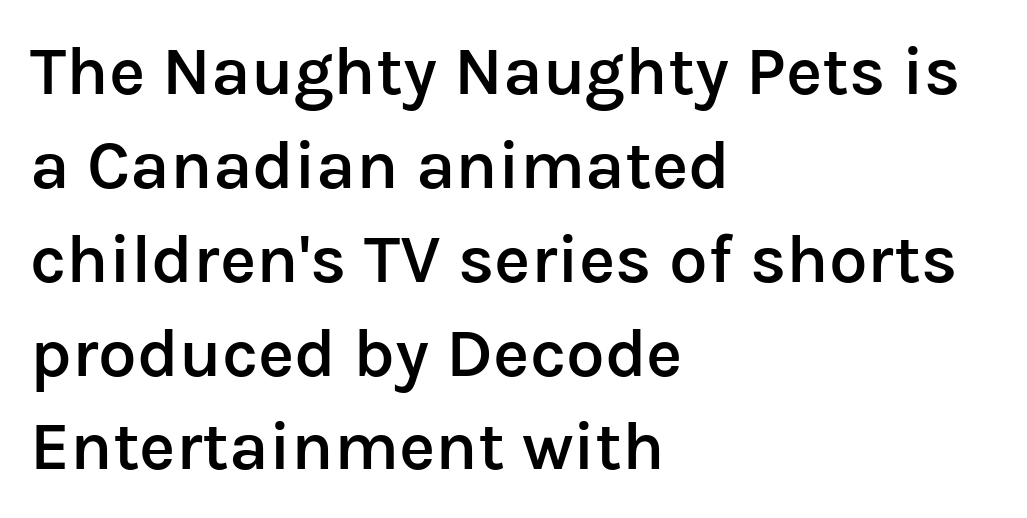
Q: Is the text bold? A: Semi-bold.
Q: Is the text italic (slanted)? A: No, it is upright.
Q: Is the typeface a serif or a sans-serif typeface? A: Sans-serif.
Q: Is the text underlined? A: No.
Q: How is the paragraph aligned? A: Left-aligned.
Q: Is the spacing between letters normal or unusually wide? A: Normal.
Q: Is the spacing between lines tight, normal or loose? A: Normal.
Q: Width (condensed, normal, or wide)? A: Normal.
Q: Stroke contrast? A: Low.
Q: x-height? A: Medium.
Q: Monospaced? A: No.
